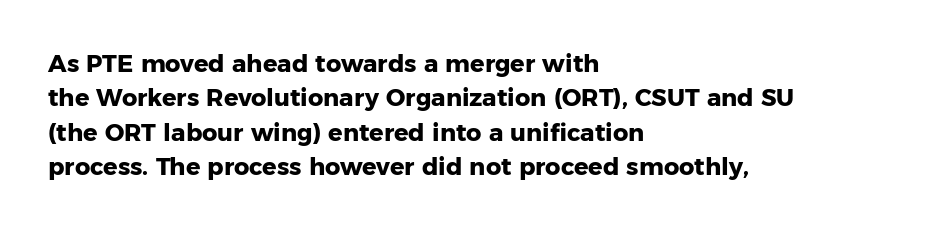
The image shows 24 px bold type, upright; set left-aligned, normal line spacing (1.43x), normal letter spacing, not underlined.
